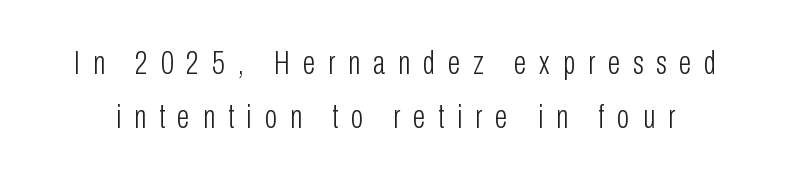
The image shows 33 px light, condensed sans-serif type, upright; set normal line spacing (1.65x), unusually wide letter spacing (+0.39 em), not underlined; low stroke contrast and a medium x-height.
